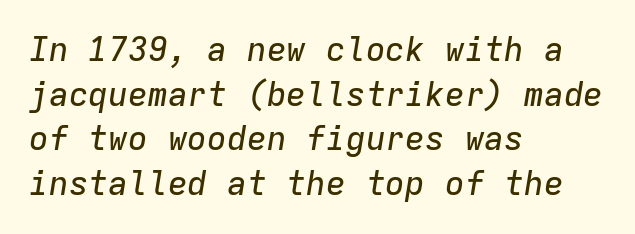
Words appear dense and cohesive because spacing is normal. Typeset ragged right — the left edge is the straight one. The typography opts for an oblique posture over an upright one. The lines sit at an ordinary, default distance from one another. Think of a typewriter: that constant character pitch is what you see here. A clean baseline with only descenders dipping below it.
